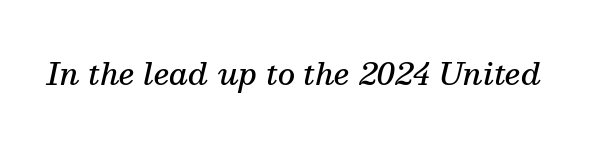
{"serif": "yes", "italic": "yes", "lean": "right", "slant_degrees": 13, "bold": "semi", "weight": "semibold", "width": "normal", "stroke_contrast": "medium", "x_height": "medium", "monospaced": "no", "underline": "no", "letter_spacing": "normal", "letter_spacing_em": 0.0, "glyph_px": 30}
